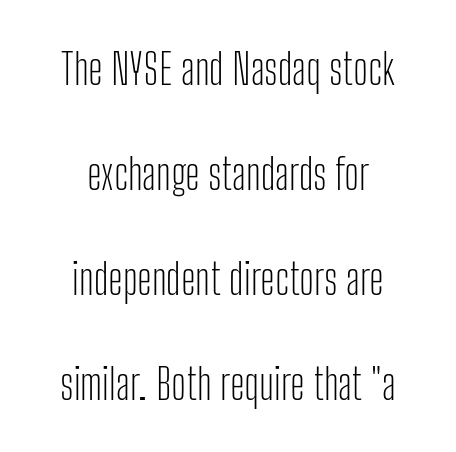
{"serif": "no", "italic": "no", "bold": "no", "weight": "light", "width": "condensed", "stroke_contrast": "low", "x_height": "medium", "monospaced": "no", "underline": "no", "align": "center", "line_spacing": "loose", "line_spacing_ratio": 2.5, "letter_spacing": "normal", "letter_spacing_em": 0.0, "glyph_px": 42}
